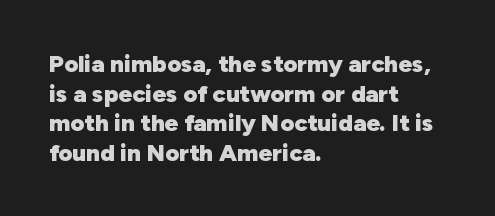
Q: Is the text bold? A: Yes.
Q: Is the text italic (slanted)? A: No, it is upright.
Q: Is the text underlined? A: No.
Q: How is the paragraph aligned? A: Left-aligned.
Q: Is the spacing between letters normal or unusually wide? A: Normal.
